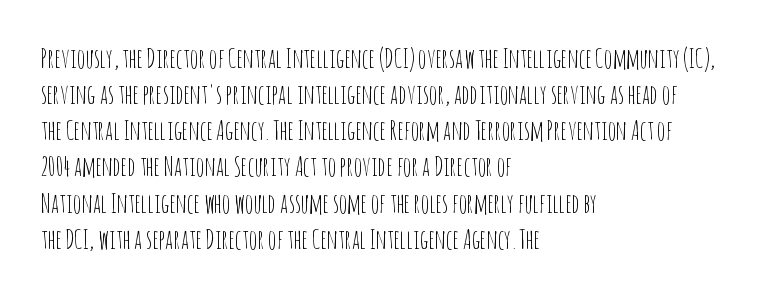
{"italic": "no", "bold": "no", "underline": "no", "align": "left", "line_spacing": "normal", "line_spacing_ratio": 1.39, "letter_spacing": "normal", "letter_spacing_em": 0.0, "glyph_px": 26}
